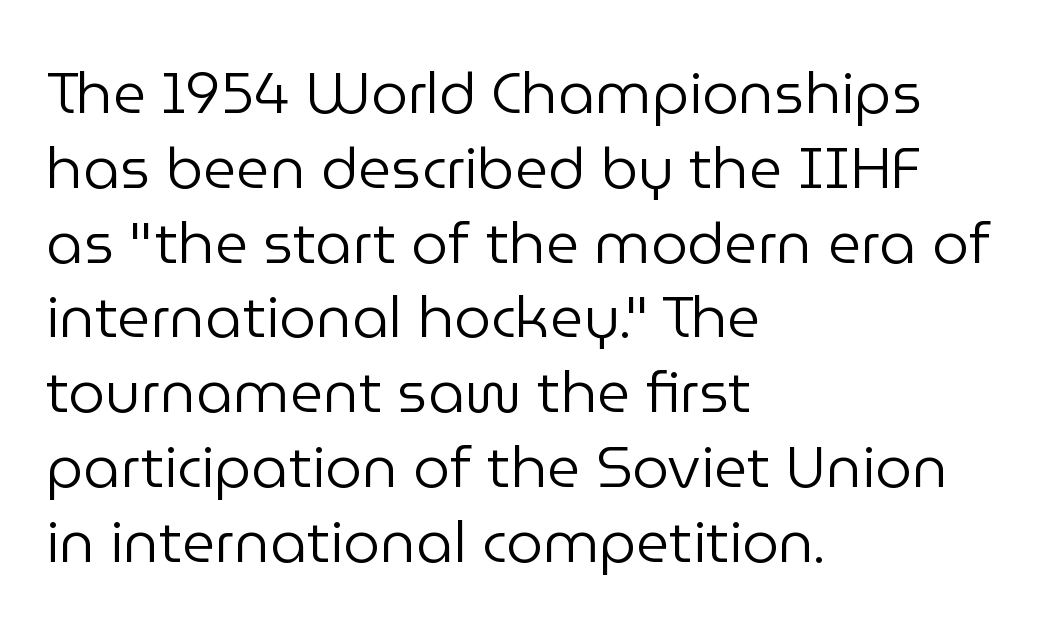
{"serif": "no", "italic": "no", "bold": "no", "weight": "regular", "width": "normal", "stroke_contrast": "low", "x_height": "medium", "monospaced": "no", "underline": "no", "align": "left", "line_spacing": "normal", "line_spacing_ratio": 1.29, "letter_spacing": "normal", "letter_spacing_em": 0.0, "glyph_px": 58}
